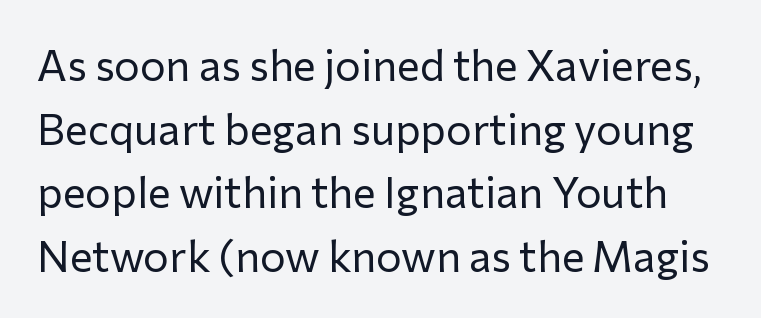
{"serif": "no", "italic": "no", "bold": "no", "weight": "regular", "width": "normal", "stroke_contrast": "low", "x_height": "medium", "monospaced": "no", "underline": "no", "line_spacing": "normal", "line_spacing_ratio": 1.48, "letter_spacing": "normal", "letter_spacing_em": 0.0, "glyph_px": 43}
